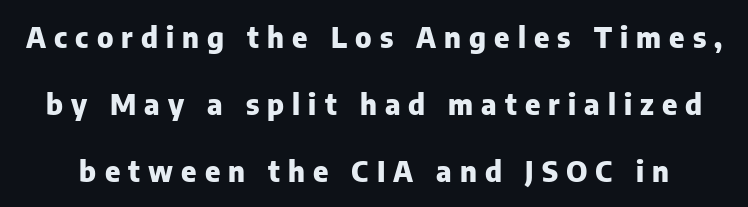
Q: Is the text bold? A: Yes.
Q: Is the text italic (slanted)? A: No, it is upright.
Q: Is the typeface a serif or a sans-serif typeface? A: Sans-serif.
Q: Is the text underlined? A: No.
Q: Is the spacing between letters normal or unusually wide? A: Unusually wide.
Q: Is the spacing between lines tight, normal or loose? A: Loose.
Q: Width (condensed, normal, or wide)? A: Normal.
Q: Stroke contrast? A: Low.
Q: x-height? A: Medium.
Q: Monospaced? A: No.
